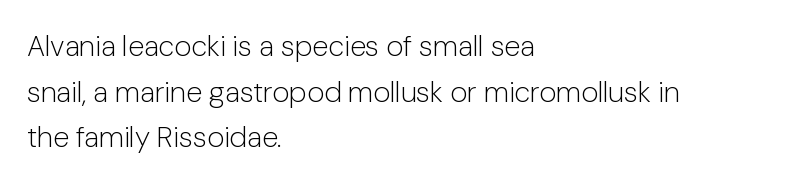
{"serif": "no", "italic": "no", "bold": "no", "weight": "light", "width": "normal", "stroke_contrast": "low", "x_height": "medium", "monospaced": "no", "underline": "no", "align": "left", "line_spacing": "normal", "line_spacing_ratio": 1.57, "letter_spacing": "normal", "letter_spacing_em": 0.0, "glyph_px": 29}
